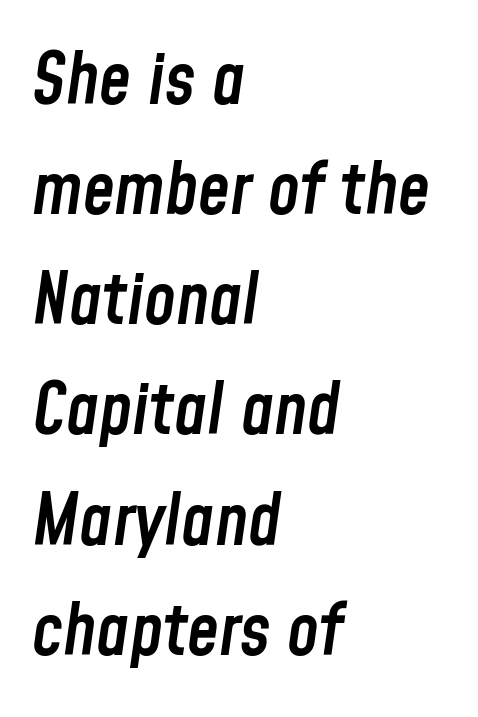
Honestly, there is no underline to notice here at all. Firm but not heavy-handed strokes: this text is semibold. Each new line begins a customary step beneath the previous one. This sample has the flowing, uneven cadence of proportional lettering.
